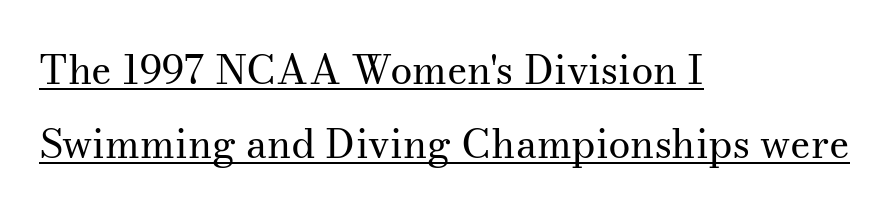
{"serif": "yes", "italic": "no", "bold": "no", "weight": "regular", "width": "normal", "stroke_contrast": "medium", "x_height": "small", "monospaced": "no", "underline": "yes", "align": "left", "line_spacing_ratio": 1.85, "letter_spacing": "normal", "letter_spacing_em": 0.0, "glyph_px": 40}
